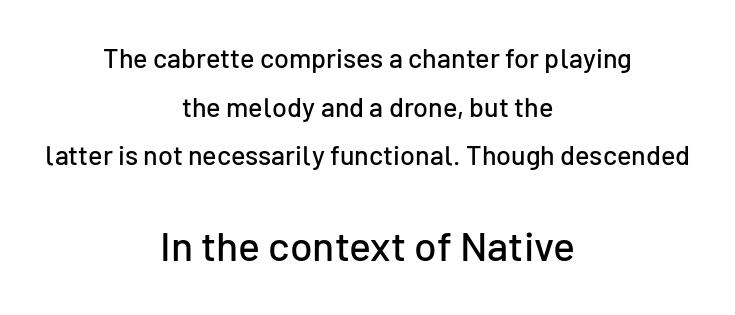
{"serif": "no", "italic": "no", "width": "normal", "stroke_contrast": "low", "x_height": "medium", "monospaced": "no", "underline": "no", "align": "center", "line_spacing_ratio": 1.8, "letter_spacing": "normal", "letter_spacing_em": 0.0, "larger_block": "second", "size_ratio": 1.52, "glyph_px": 41}
